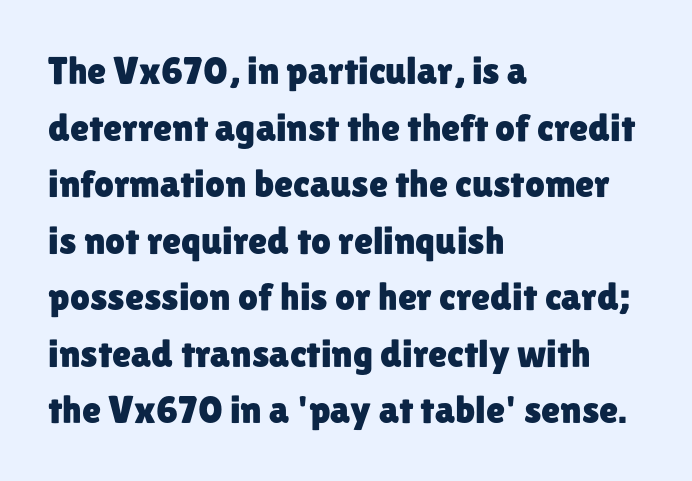
Q: Is the text italic (slanted)? A: No, it is upright.
Q: Is the typeface a serif or a sans-serif typeface? A: Sans-serif.
Q: Is the text underlined? A: No.
Q: How is the paragraph aligned? A: Left-aligned.
Q: Is the spacing between letters normal or unusually wide? A: Normal.
Q: Is the spacing between lines tight, normal or loose? A: Normal.
Q: Width (condensed, normal, or wide)? A: Normal.
Q: Stroke contrast? A: Low.
Q: x-height? A: Medium.
Q: Monospaced? A: No.
